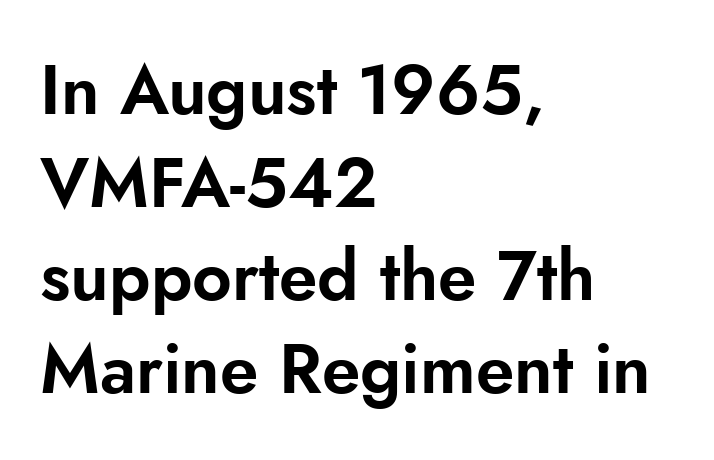
Q: Is the text italic (slanted)? A: No, it is upright.
Q: Is the typeface a serif or a sans-serif typeface? A: Sans-serif.
Q: Is the text underlined? A: No.
Q: How is the paragraph aligned? A: Left-aligned.
Q: Is the spacing between letters normal or unusually wide? A: Normal.
Q: Is the spacing between lines tight, normal or loose? A: Normal.
Q: Width (condensed, normal, or wide)? A: Normal.
Q: Stroke contrast? A: Low.
Q: x-height? A: Small.
Q: Monospaced? A: No.
